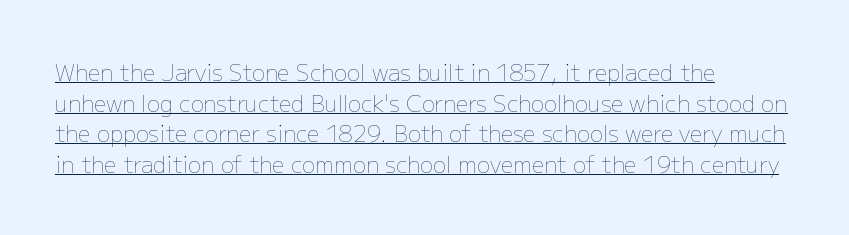
Q: Is the text bold? A: No.
Q: Is the text italic (slanted)? A: No, it is upright.
Q: Is the text underlined? A: Yes.
Q: How is the paragraph aligned? A: Left-aligned.
Q: Is the spacing between letters normal or unusually wide? A: Normal.
Q: Is the spacing between lines tight, normal or loose? A: Normal.
